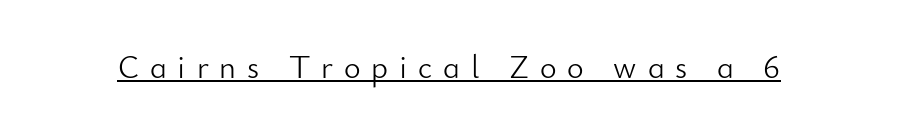
The image shows 32 px light sans-serif type, upright; set unusually wide letter spacing (+0.34 em), underlined; low stroke contrast and a small x-height.
